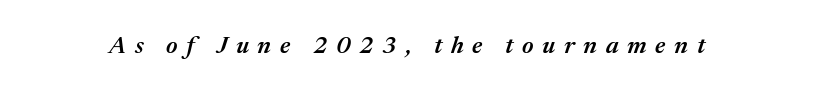
Q: Is the text bold? A: Semi-bold.
Q: Is the text italic (slanted)? A: Yes, it leans right by about 17 degrees.
Q: Is the text underlined? A: No.
Q: Is the spacing between letters normal or unusually wide? A: Unusually wide.
